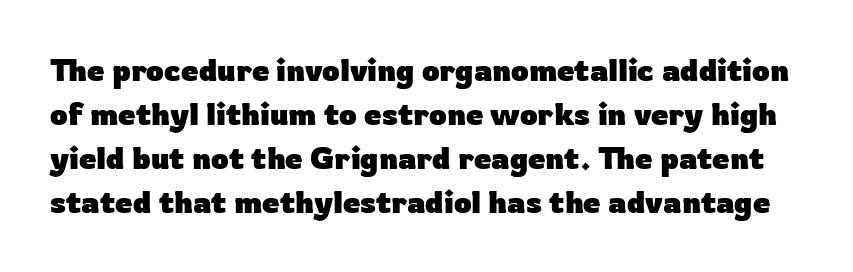
Q: Is the text bold? A: Yes.
Q: Is the text italic (slanted)? A: No, it is upright.
Q: Is the typeface a serif or a sans-serif typeface? A: Sans-serif.
Q: Is the text underlined? A: No.
Q: Is the spacing between letters normal or unusually wide? A: Normal.
Q: Is the spacing between lines tight, normal or loose? A: Normal.
Q: Width (condensed, normal, or wide)? A: Normal.
Q: Stroke contrast? A: Low.
Q: x-height? A: Medium.
Q: Monospaced? A: No.
